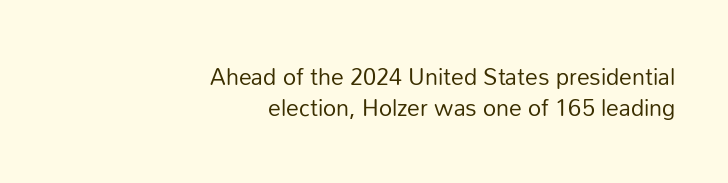
The image shows 23 px text type, upright; set right-aligned, normal line spacing (1.34x), normal letter spacing, not underlined.
